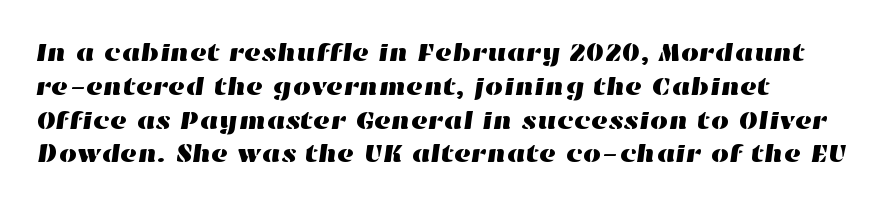
{"underline": "no", "line_spacing": "normal", "line_spacing_ratio": 1.3, "letter_spacing": "normal", "letter_spacing_em": 0.0, "glyph_px": 26}
